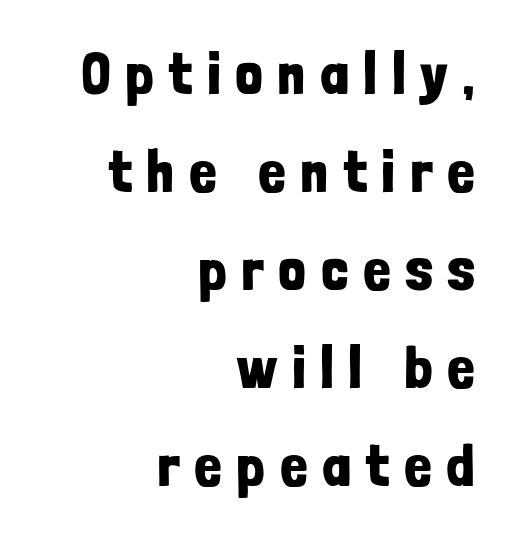
{"serif": "no", "italic": "no", "bold": "yes", "weight": "bold", "width": "condensed", "stroke_contrast": "low", "x_height": "medium", "monospaced": "no", "underline": "no", "align": "right", "line_spacing": "normal", "line_spacing_ratio": 1.69, "letter_spacing": "wide", "letter_spacing_em": 0.28, "glyph_px": 58}
